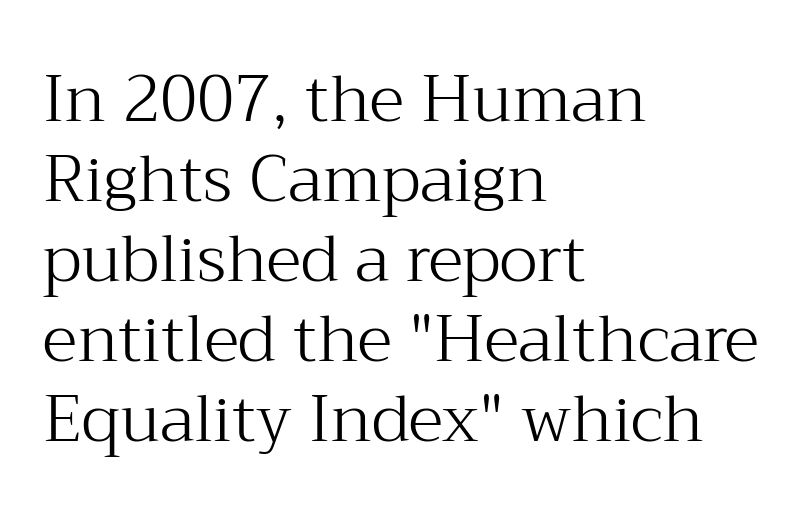
Is the block centered? No — it sits flush against the left margin. The typography opts for an upright posture over an oblique one. The font is comparable to plain body text, perhaps lighter. You could not count columns in this text — the font is proportionally spaced.
